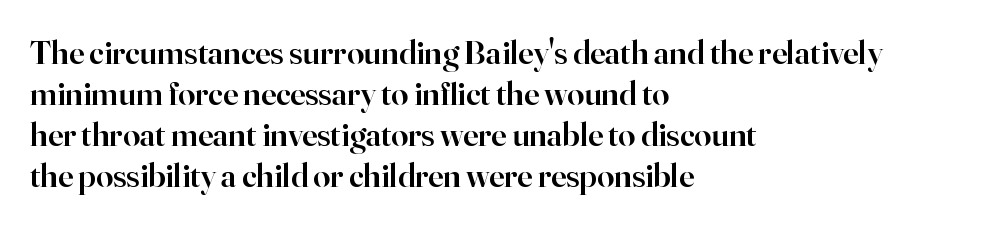
The image shows 34 px semibold serif type, upright; set left-aligned, line spacing 1.21x, normal letter spacing, not underlined; high stroke contrast and a small x-height.
